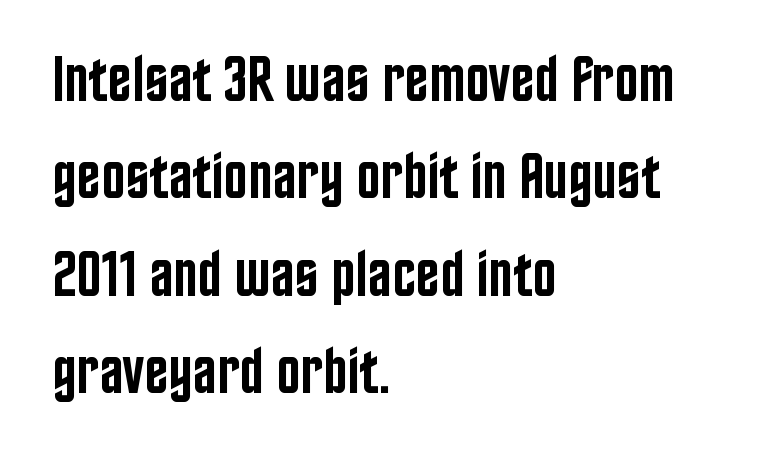
{"serif": "no", "italic": "no", "bold": "semi", "weight": "semibold", "width": "condensed", "stroke_contrast": "low", "x_height": "large", "monospaced": "no", "underline": "no", "align": "left", "line_spacing": "normal", "line_spacing_ratio": 1.52, "letter_spacing": "normal", "letter_spacing_em": 0.0, "glyph_px": 64}
